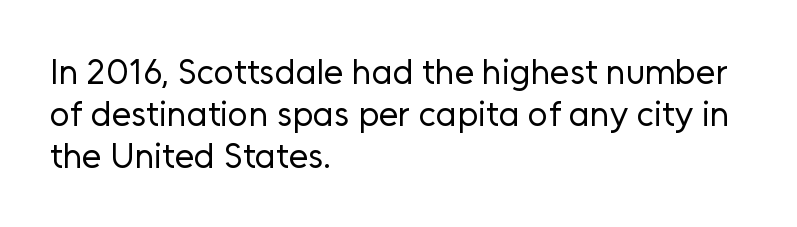
The type family on display is of the sans-serif kind. The type sits square on the baseline with zero lean. Line starts are locked; line ends wander. Heft: none added — not bold. No extra tracking has been applied to these lines. Do the characters align in a grid? No, the font is proportional.
